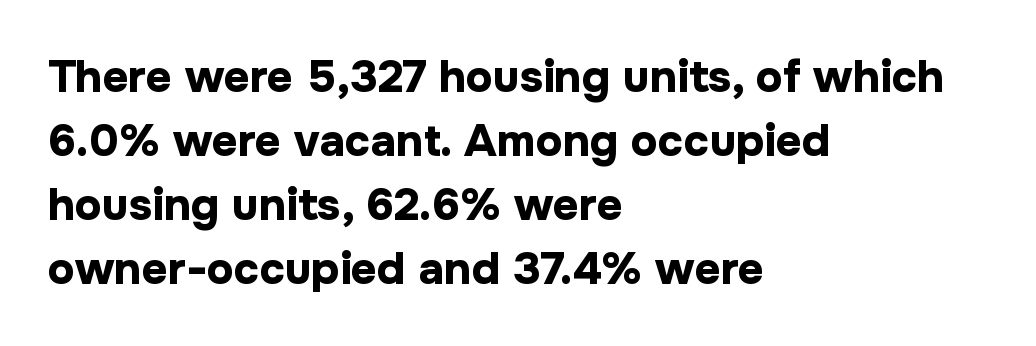
The image shows 45 px bold sans-serif type, upright; set left-aligned, normal line spacing (1.42x), normal letter spacing, not underlined; low stroke contrast and a medium x-height.
